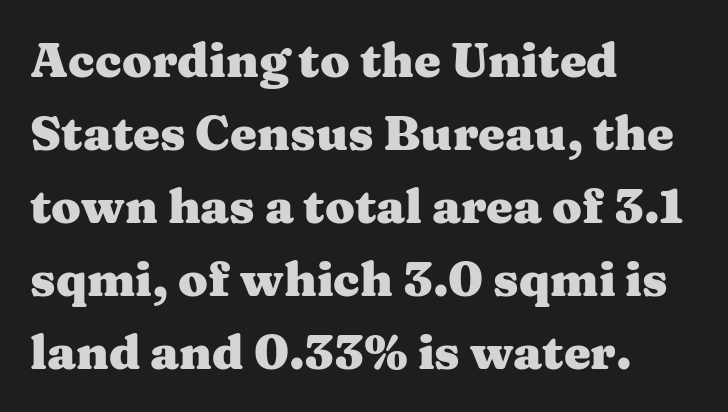
{"serif": "yes", "italic": "no", "bold": "yes", "weight": "heavy", "width": "wide", "stroke_contrast": "medium", "x_height": "medium", "monospaced": "no", "underline": "no", "align": "left", "line_spacing": "normal", "line_spacing_ratio": 1.52, "letter_spacing": "normal", "letter_spacing_em": 0.0, "glyph_px": 48}
